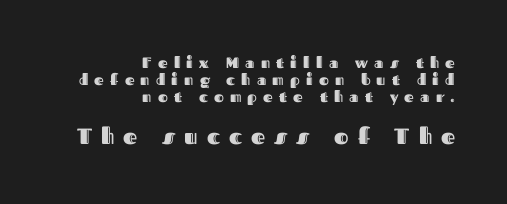
Successive baselines arrive quickly, one right under another. The text block is weighted toward the right margin, trailing off unevenly leftward. Has an underline been added? It has not. The later block is typeset at a bigger size than the earlier block. This rendering widens character spacing well past its baseline value. The letters stand upright; this is a roman face.
